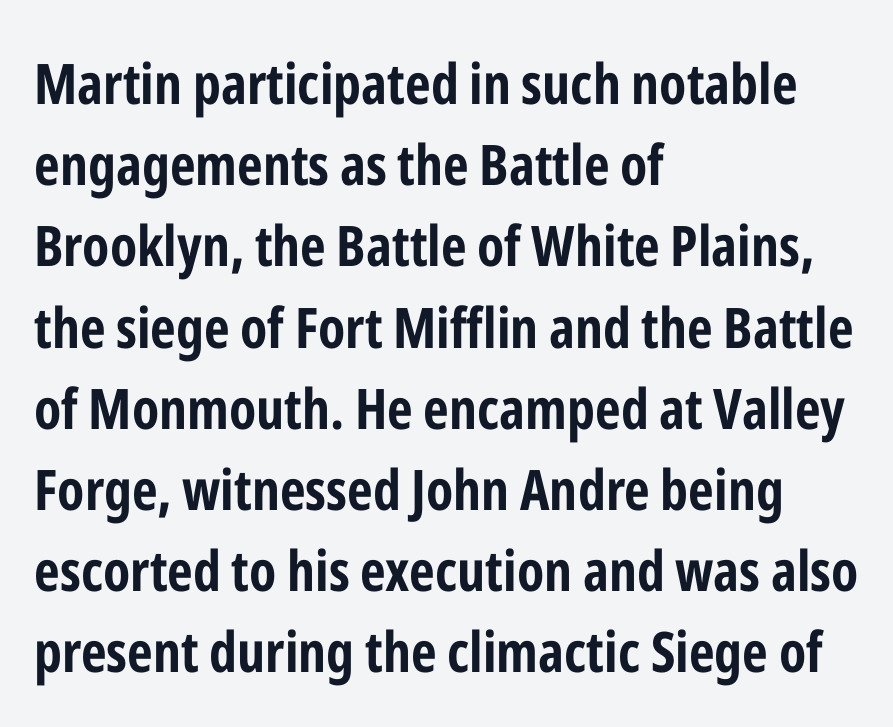
Q: Is the text bold? A: Yes.
Q: Is the text italic (slanted)? A: No, it is upright.
Q: Is the typeface a serif or a sans-serif typeface? A: Sans-serif.
Q: Is the text underlined? A: No.
Q: How is the paragraph aligned? A: Left-aligned.
Q: Is the spacing between letters normal or unusually wide? A: Normal.
Q: Is the spacing between lines tight, normal or loose? A: Normal.
Q: Width (condensed, normal, or wide)? A: Condensed.
Q: Stroke contrast? A: Low.
Q: x-height? A: Medium.
Q: Monospaced? A: No.
